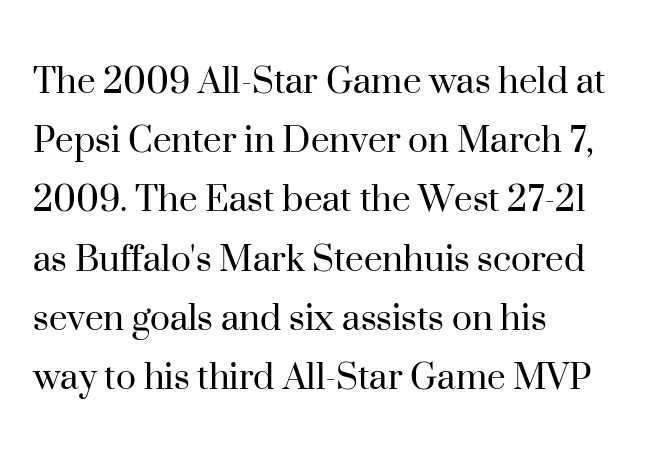
Notice how the stems are strictly vertical — no italics here. Regular leading. This sample has the flowing, uneven cadence of proportional lettering. The passage is arranged the way most books set body copy — flush left. Weight class: somewhere from thin through regular. Words appear dense and cohesive because spacing is normal.
